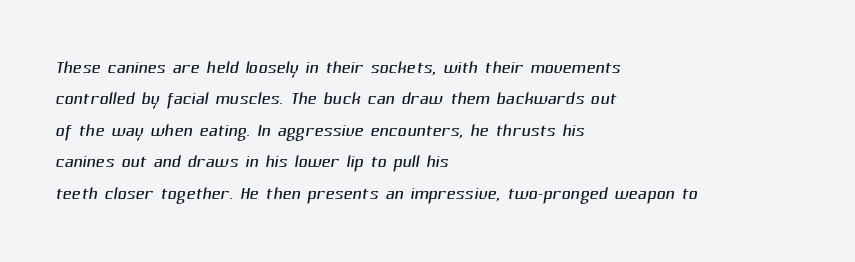
{"bold": "no", "underline": "no", "align": "left", "line_spacing": "normal", "line_spacing_ratio": 1.26, "letter_spacing": "normal", "letter_spacing_em": 0.0, "glyph_px": 25}
